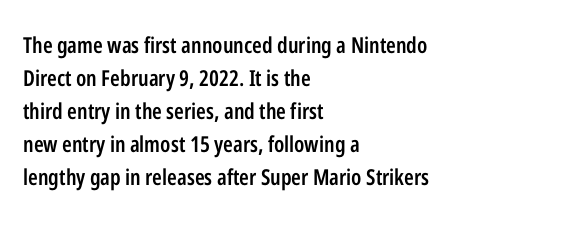
The image shows 22 px text type, upright; set left-aligned, normal line spacing (1.5x), normal letter spacing, not underlined.
